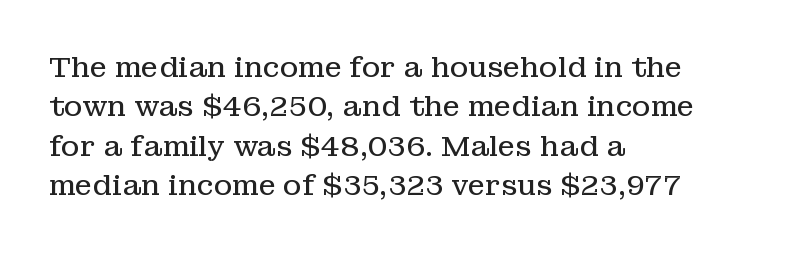
Q: Is the text bold? A: No.
Q: Is the text italic (slanted)? A: No, it is upright.
Q: Is the typeface a serif or a sans-serif typeface? A: Serif.
Q: Is the text underlined? A: No.
Q: How is the paragraph aligned? A: Left-aligned.
Q: Is the spacing between letters normal or unusually wide? A: Normal.
Q: Is the spacing between lines tight, normal or loose? A: Normal.
Q: Width (condensed, normal, or wide)? A: Normal.
Q: Stroke contrast? A: Low.
Q: x-height? A: Medium.
Q: Monospaced? A: No.
